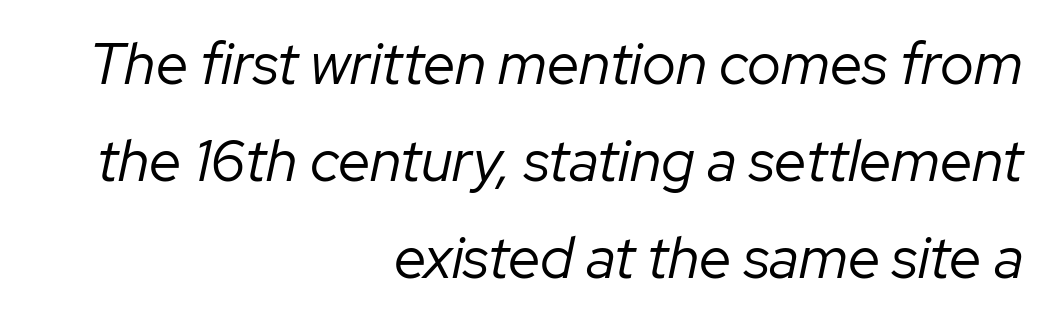
The image shows 58 px regular-weight type, italic (leaning right); set right-aligned, normal line spacing (1.67x), normal letter spacing, not underlined; low stroke contrast and a medium x-height.
